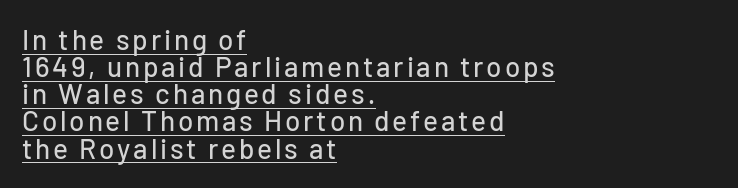
{"serif": "no", "italic": "no", "width": "normal", "stroke_contrast": "low", "x_height": "medium", "monospaced": "no", "underline": "yes", "align": "left", "line_spacing": "tight", "line_spacing_ratio": 0.97, "glyph_px": 28}
